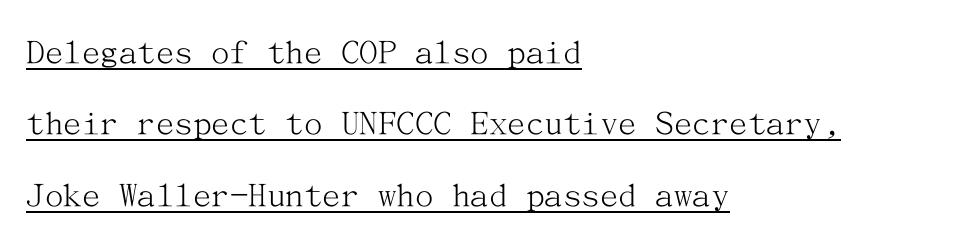
The image shows 37 px light serif type, upright; set left-aligned, loose line spacing (1.93x), normal letter spacing, underlined; medium stroke contrast and a medium x-height.
